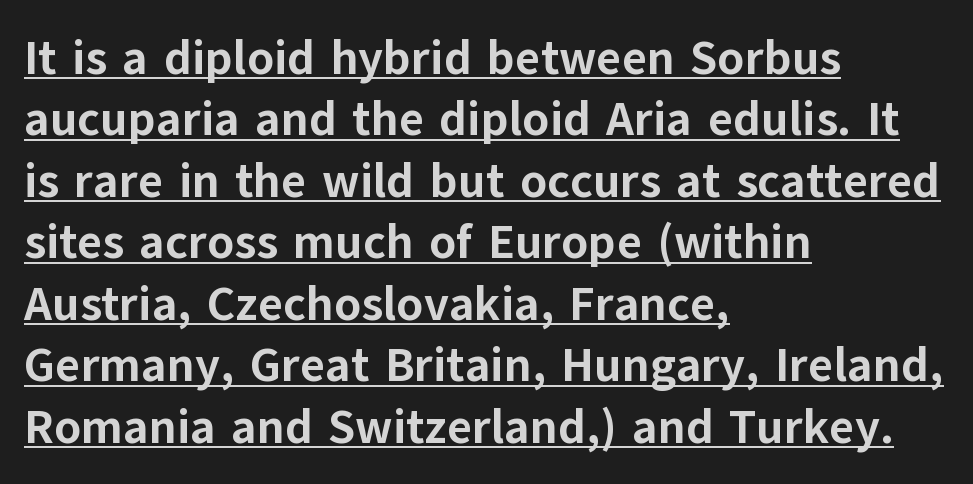
Q: Is the text bold? A: Yes.
Q: Is the text italic (slanted)? A: No, it is upright.
Q: Is the typeface a serif or a sans-serif typeface? A: Sans-serif.
Q: Is the text underlined? A: Yes.
Q: How is the paragraph aligned? A: Left-aligned.
Q: Is the spacing between letters normal or unusually wide? A: Normal.
Q: Is the spacing between lines tight, normal or loose? A: Normal.
Q: Width (condensed, normal, or wide)? A: Normal.
Q: Stroke contrast? A: Low.
Q: x-height? A: Medium.
Q: Monospaced? A: No.
